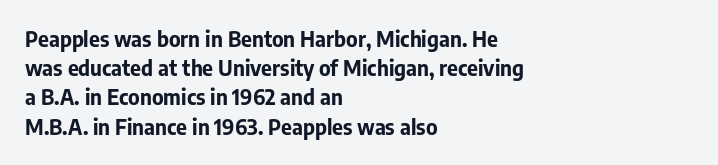
{"italic": "no", "bold": "yes", "underline": "no", "align": "left", "line_spacing": "normal", "line_spacing_ratio": 1.39, "letter_spacing": "normal", "letter_spacing_em": 0.0, "glyph_px": 21}
